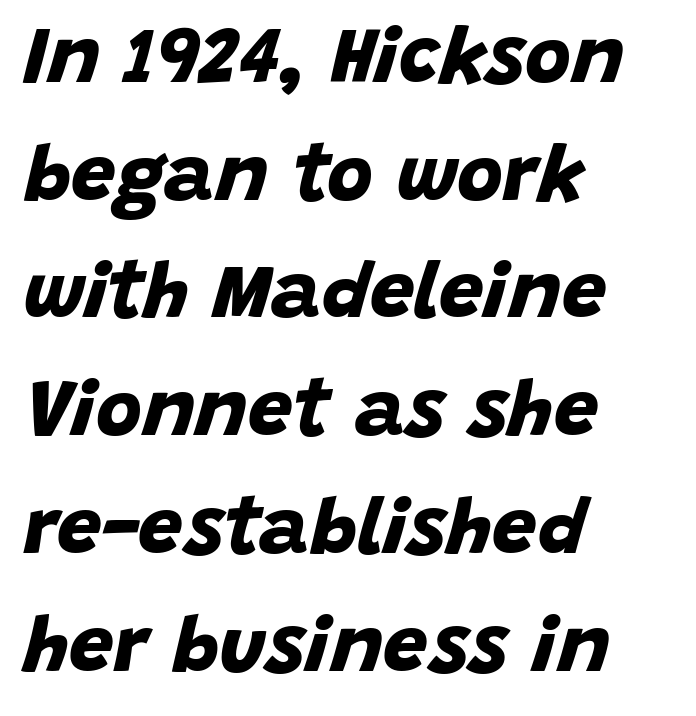
The image shows 79 px bold sans-serif type; set left-aligned, normal line spacing (1.49x), normal letter spacing, not underlined; low stroke contrast and a large x-height.
